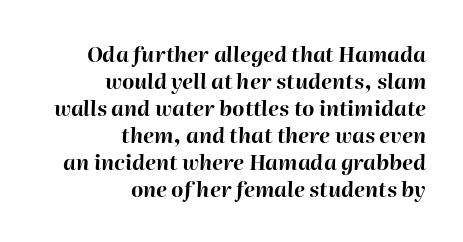
These lines carry a lot of weight — the face is fully bold. The vertical gap from one line to the next is medium. What stands out about the letter spacing? Nothing — it is the standard amount. The text block is weighted toward the right margin, trailing off unevenly leftward.
